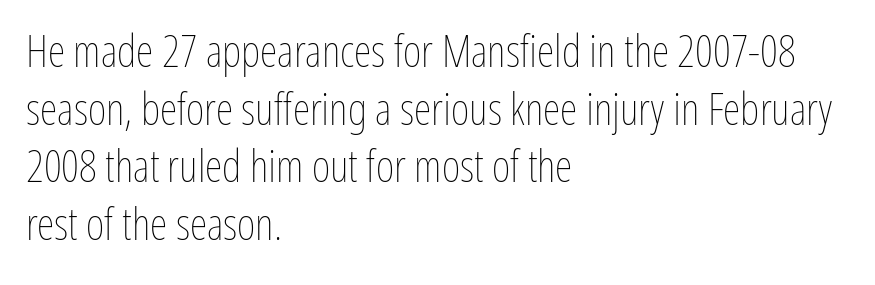
{"italic": "no", "bold": "no", "weight": "thin", "width": "condensed", "stroke_contrast": "low", "x_height": "medium", "monospaced": "no", "underline": "no", "align": "left", "line_spacing": "normal", "line_spacing_ratio": 1.28, "letter_spacing": "normal", "letter_spacing_em": 0.0, "glyph_px": 45}
